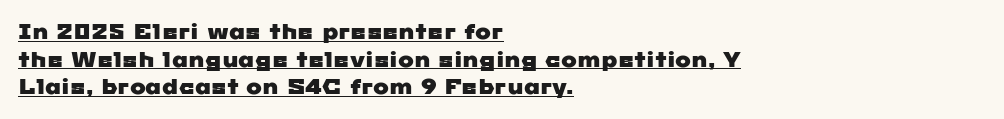
Q: Is the text underlined? A: Yes.
Q: How is the paragraph aligned? A: Left-aligned.
Q: Is the spacing between letters normal or unusually wide? A: Normal.
Q: Is the spacing between lines tight, normal or loose? A: Normal.
